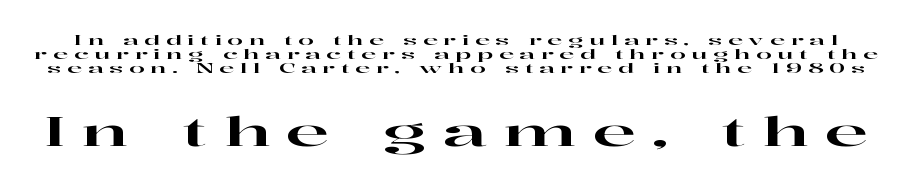
The image shows 40 px wide serif type, upright; set tight line spacing (0.99x), unusually wide letter spacing (+0.41 em), not underlined; the second (bottom) block is 2.86x larger; high stroke contrast and a medium x-height.
